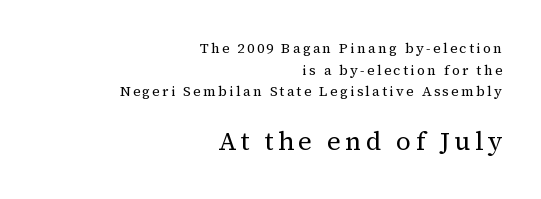
{"italic": "no", "bold": "no", "underline": "no", "align": "right", "line_spacing": "normal", "line_spacing_ratio": 1.54, "larger_block": "second", "size_ratio": 1.86, "glyph_px": 26}
